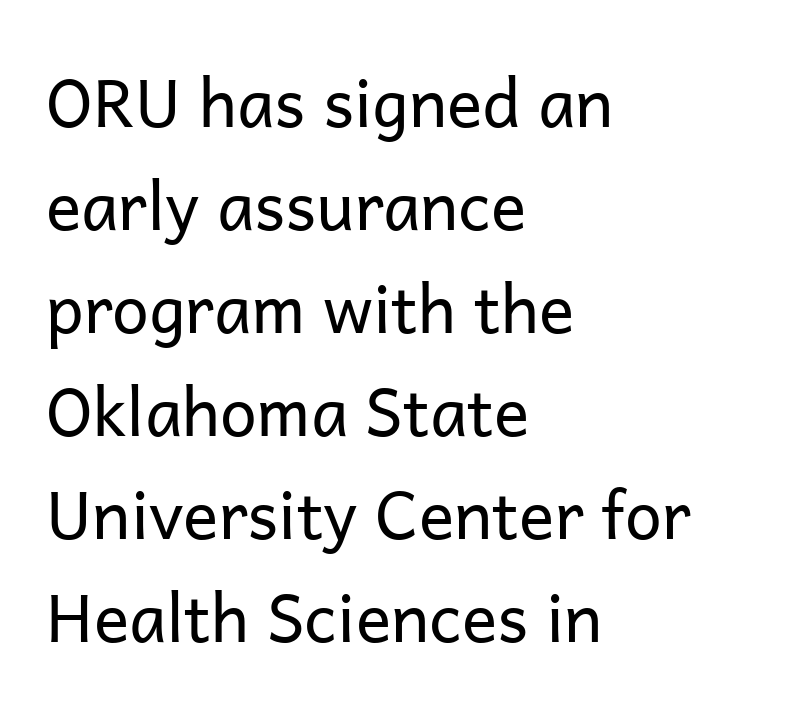
Q: Is the text bold? A: No.
Q: Is the text italic (slanted)? A: No, it is upright.
Q: Is the typeface a serif or a sans-serif typeface? A: Sans-serif.
Q: Is the text underlined? A: No.
Q: How is the paragraph aligned? A: Left-aligned.
Q: Is the spacing between letters normal or unusually wide? A: Normal.
Q: Is the spacing between lines tight, normal or loose? A: Normal.
Q: Width (condensed, normal, or wide)? A: Normal.
Q: Stroke contrast? A: Low.
Q: x-height? A: Medium.
Q: Monospaced? A: No.
